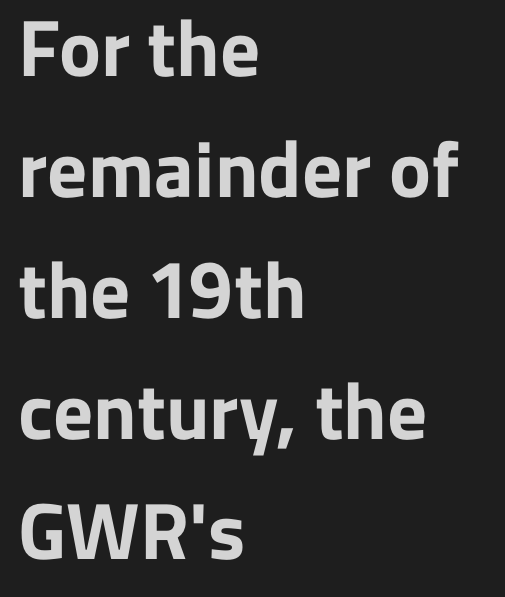
The image shows 79 px bold sans-serif type, upright; set left-aligned, normal line spacing (1.53x), normal letter spacing, not underlined; low stroke contrast and a medium x-height.
